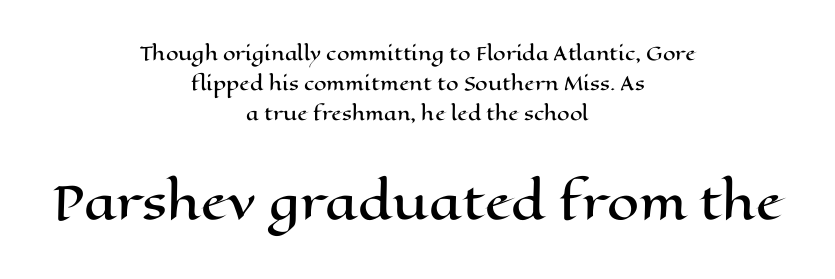
Size contrast runs from small at the top to large at the bottom. Unlike italic type, these characters show no tilt at all. A normal amount of white space separates one row of letters from the next. A typesetter would call this proportional, since set widths differ per character.
